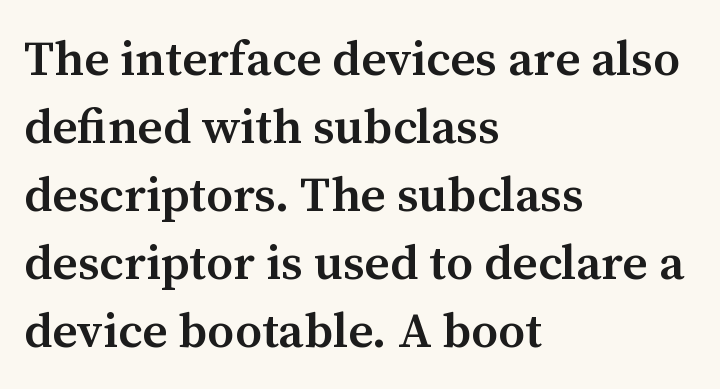
Q: Is the text bold? A: Semi-bold.
Q: Is the text italic (slanted)? A: No, it is upright.
Q: Is the typeface a serif or a sans-serif typeface? A: Serif.
Q: Is the text underlined? A: No.
Q: How is the paragraph aligned? A: Left-aligned.
Q: Is the spacing between letters normal or unusually wide? A: Normal.
Q: Is the spacing between lines tight, normal or loose? A: Normal.
Q: Width (condensed, normal, or wide)? A: Normal.
Q: Stroke contrast? A: Medium.
Q: x-height? A: Medium.
Q: Monospaced? A: No.
